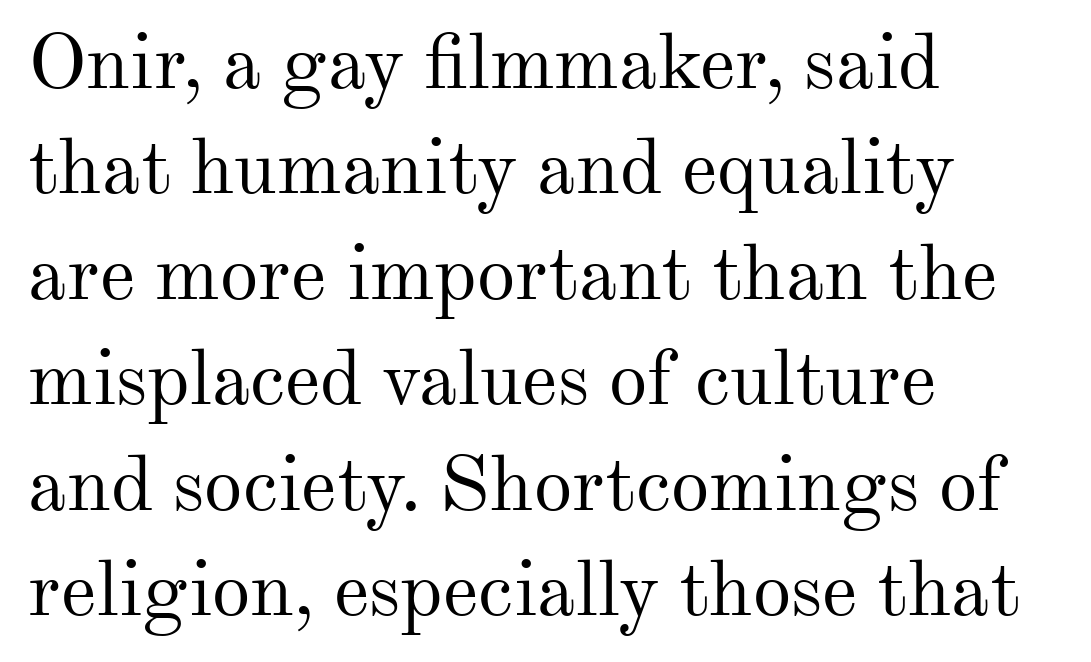
The image shows 77 px regular-weight serif type, upright; set left-aligned, normal line spacing (1.37x), normal letter spacing, not underlined; medium stroke contrast and a small x-height.
